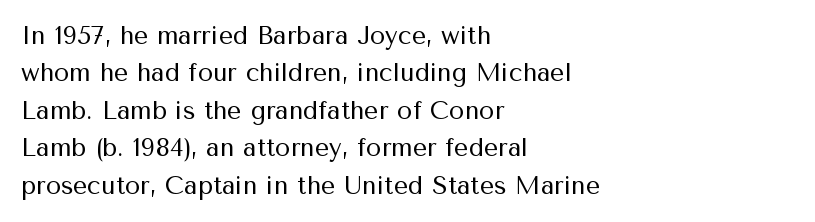
The image shows 25 px text type, upright; set left-aligned, normal line spacing (1.5x), normal letter spacing, not underlined.
